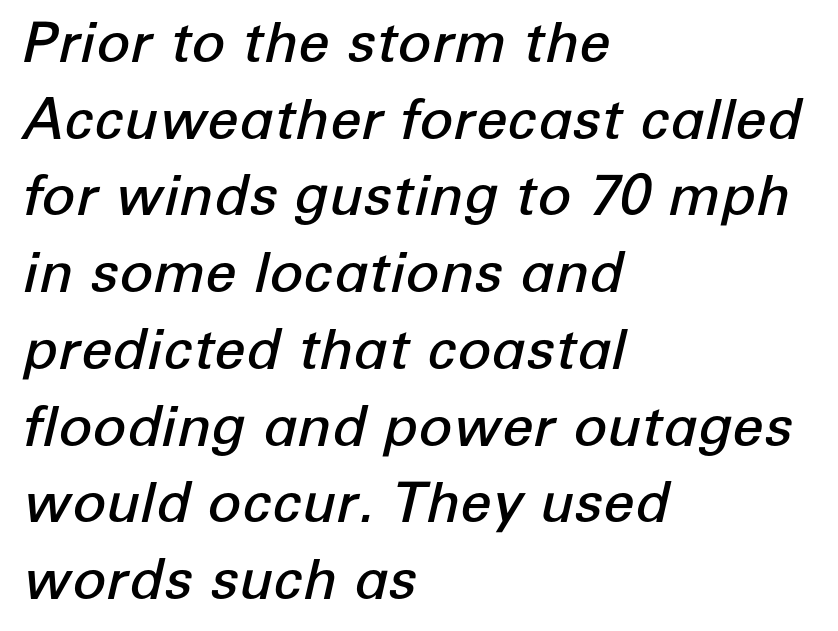
It's the slanting kind of type. These lines are rendered in a variable-pitch font. Short and long lines alike share a common starting point at left. Leading: standard. Is the type bold? Partly — it's a semibold, heavier than regular but not fully bold.
